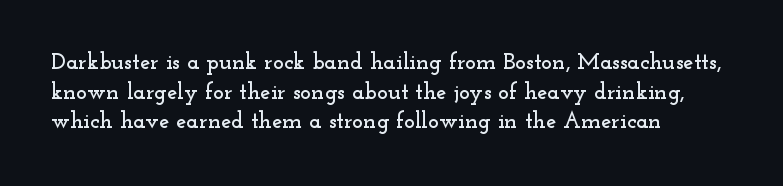
Q: Is the text italic (slanted)? A: No, it is upright.
Q: Is the text underlined? A: No.
Q: How is the paragraph aligned? A: Left-aligned.
Q: Is the spacing between letters normal or unusually wide? A: Normal.
Q: Is the spacing between lines tight, normal or loose? A: Normal.
